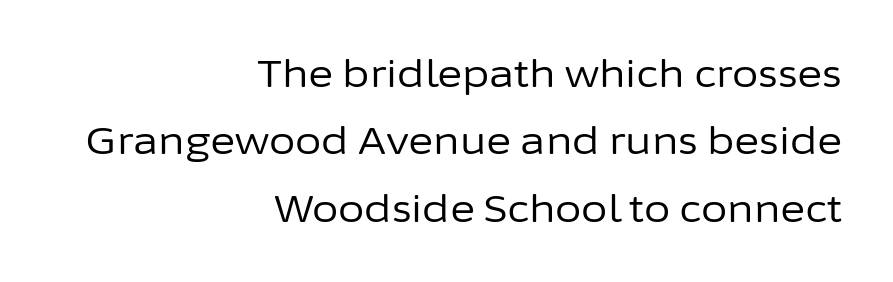
The image shows 38 px regular-weight sans-serif type, upright; set right-aligned, line spacing 1.77x, normal letter spacing, not underlined; low stroke contrast and a medium x-height.
